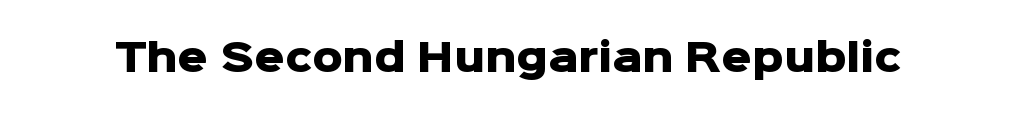
The image shows 38 px heavy sans-serif type, upright; set normal letter spacing, not underlined; low stroke contrast and a medium x-height.
